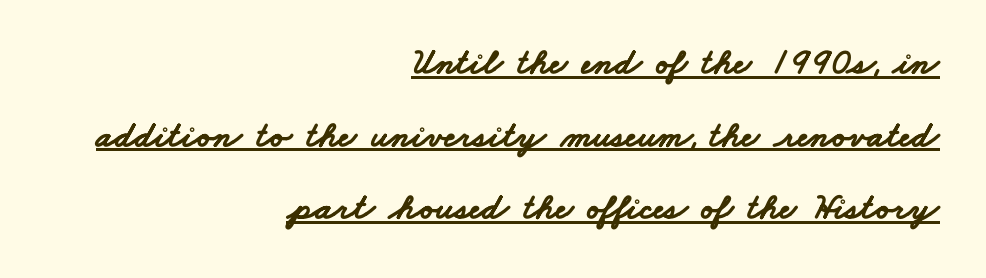
{"serif": "no", "bold": "yes", "weight": "bold", "width": "wide", "stroke_contrast": "low", "x_height": "small", "monospaced": "no", "underline": "yes", "align": "right", "line_spacing": "loose", "line_spacing_ratio": 1.96, "letter_spacing": "normal", "letter_spacing_em": 0.0, "glyph_px": 37}
